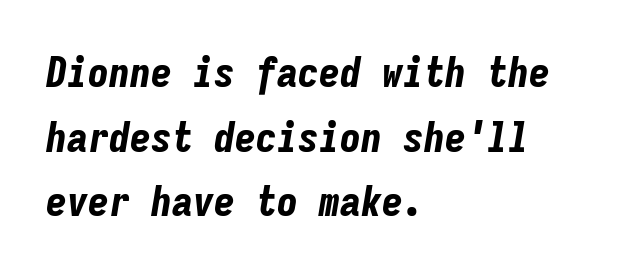
The image shows 42 px bold, condensed type, italic (leaning right), monospaced; set left-aligned, normal line spacing (1.54x), normal letter spacing, not underlined; low stroke contrast and a medium x-height.
